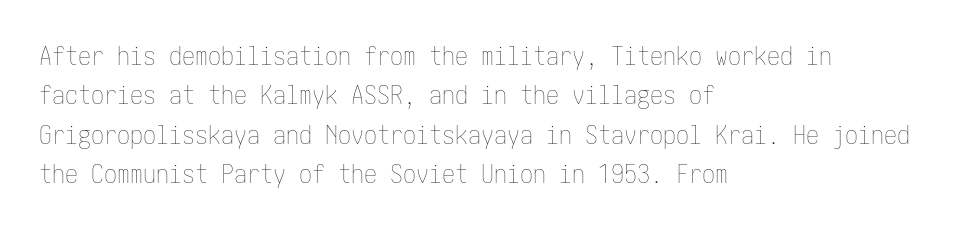
{"italic": "no", "bold": "no", "underline": "no", "align": "left", "line_spacing": "normal", "line_spacing_ratio": 1.51, "letter_spacing": "normal", "letter_spacing_em": 0.0, "glyph_px": 26}
